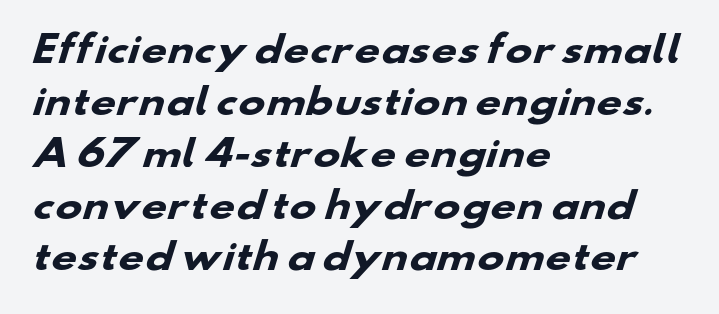
{"serif": "no", "bold": "yes", "weight": "heavy", "width": "wide", "stroke_contrast": "low", "x_height": "small", "monospaced": "no", "underline": "no", "align": "left", "line_spacing": "normal", "line_spacing_ratio": 1.44, "letter_spacing": "normal", "letter_spacing_em": 0.0, "glyph_px": 36}
